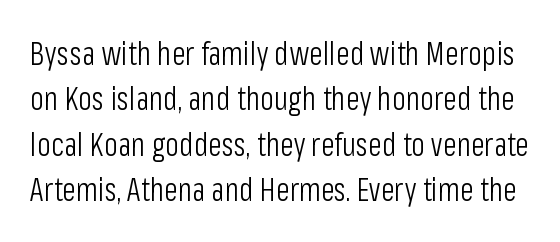
{"serif": "no", "italic": "no", "bold": "no", "weight": "light", "width": "condensed", "stroke_contrast": "low", "x_height": "medium", "monospaced": "no", "underline": "no", "line_spacing": "normal", "line_spacing_ratio": 1.42, "letter_spacing": "normal", "letter_spacing_em": 0.0, "glyph_px": 32}
